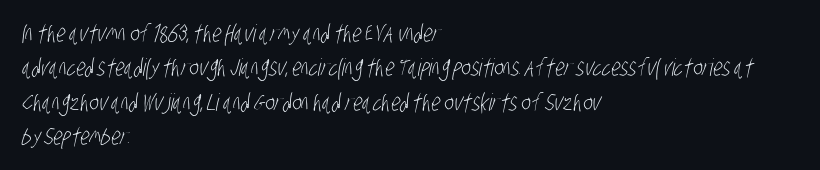
Q: Is the text bold? A: No.
Q: Is the text underlined? A: No.
Q: How is the paragraph aligned? A: Left-aligned.
Q: Is the spacing between letters normal or unusually wide? A: Normal.
Q: Is the spacing between lines tight, normal or loose? A: Normal.
